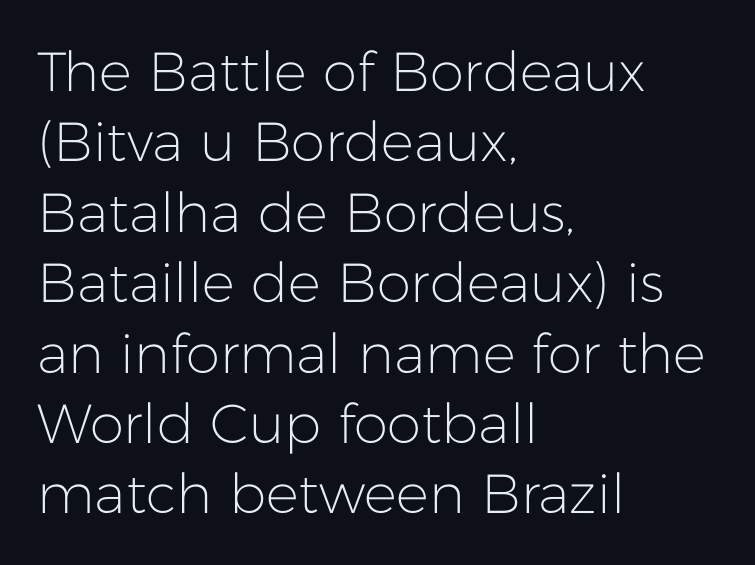
{"serif": "no", "italic": "no", "bold": "no", "weight": "light", "width": "normal", "stroke_contrast": "low", "x_height": "medium", "monospaced": "no", "underline": "no", "align": "left", "line_spacing": "normal", "line_spacing_ratio": 1.28, "letter_spacing": "normal", "letter_spacing_em": 0.0, "glyph_px": 55}
